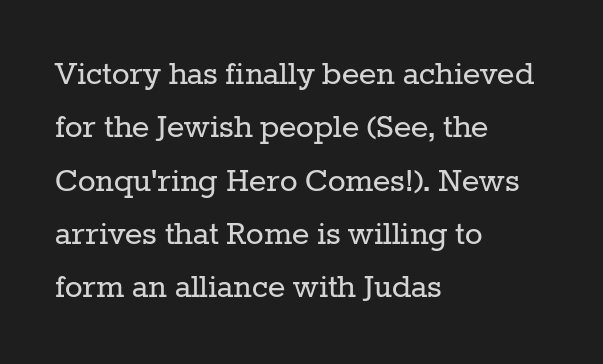
{"serif": "yes", "italic": "no", "bold": "no", "weight": "regular", "width": "normal", "stroke_contrast": "low", "x_height": "medium", "monospaced": "no", "underline": "no", "align": "left", "line_spacing": "normal", "line_spacing_ratio": 1.44, "letter_spacing": "normal", "letter_spacing_em": 0.0, "glyph_px": 37}
